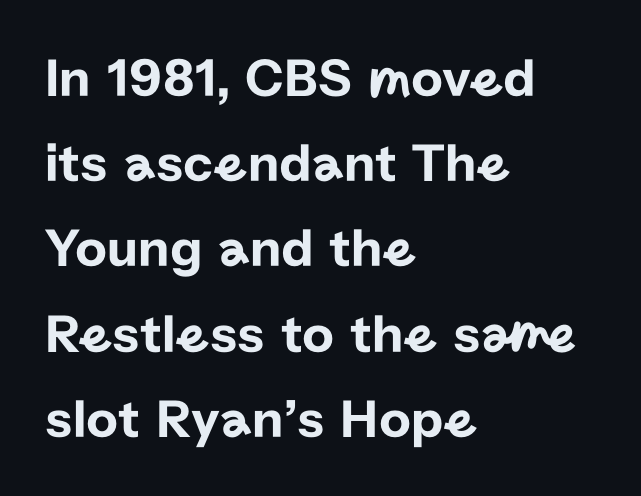
Q: Is the text italic (slanted)? A: No, it is upright.
Q: Is the typeface a serif or a sans-serif typeface? A: Sans-serif.
Q: Is the text underlined? A: No.
Q: How is the paragraph aligned? A: Left-aligned.
Q: Is the spacing between letters normal or unusually wide? A: Normal.
Q: Is the spacing between lines tight, normal or loose? A: Normal.
Q: Width (condensed, normal, or wide)? A: Normal.
Q: Stroke contrast? A: Low.
Q: x-height? A: Medium.
Q: Monospaced? A: No.
